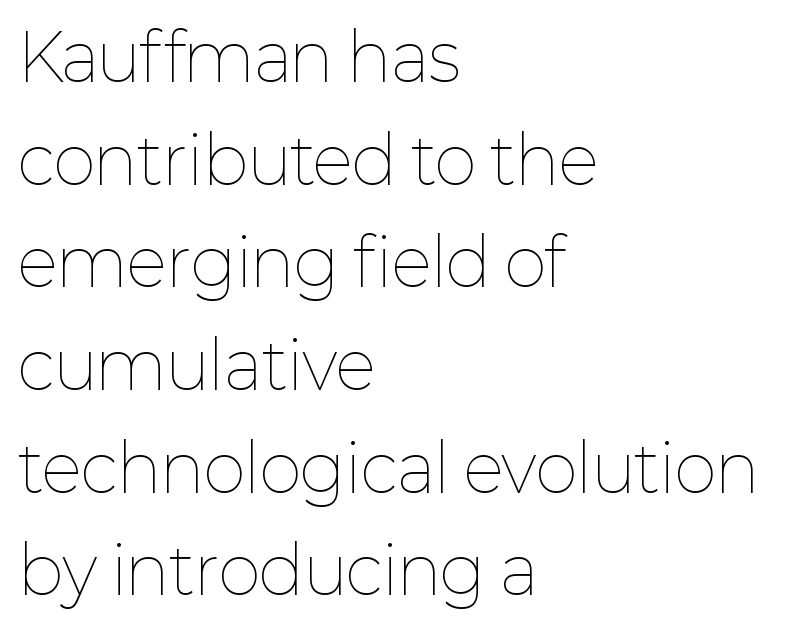
Unmarked baselines from the first word to the last. Does the copy run flush right? No — it runs flush left. No extra tracking has been applied to these lines. The weight tops out at a normal text grade.
